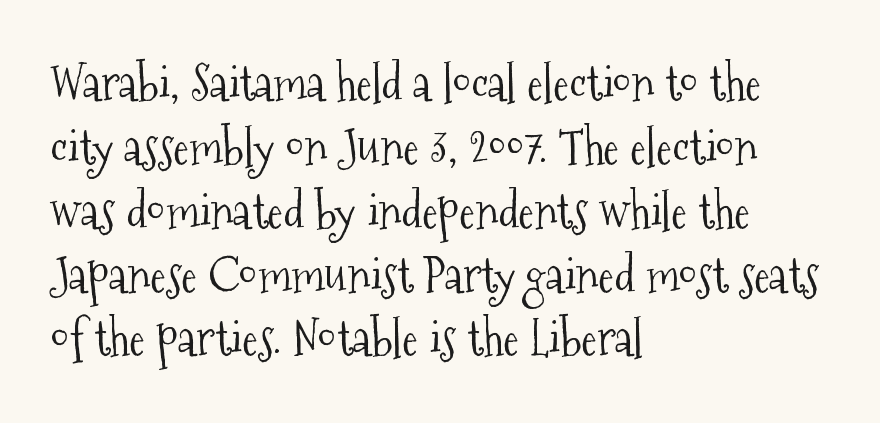
{"serif": "yes", "italic": "no", "bold": "no", "weight": "light", "width": "condensed", "stroke_contrast": "medium", "x_height": "medium", "monospaced": "no", "underline": "no", "align": "left", "line_spacing": "normal", "line_spacing_ratio": 1.33, "letter_spacing": "normal", "letter_spacing_em": 0.0, "glyph_px": 48}
